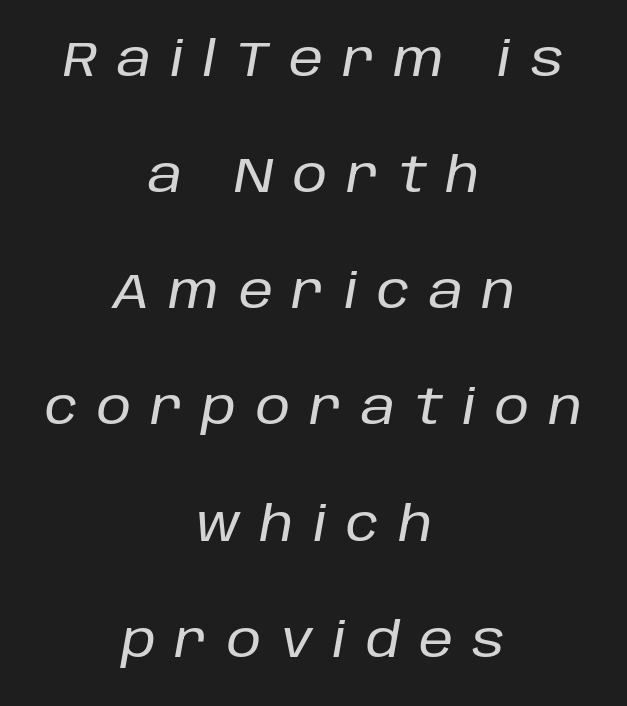
{"italic": "yes", "lean": "right", "slant_degrees": 10, "width": "normal", "stroke_contrast": "low", "x_height": "large", "monospaced": "no", "underline": "no", "align": "center", "line_spacing": "loose", "line_spacing_ratio": 2.37, "letter_spacing": "wide", "letter_spacing_em": 0.4, "glyph_px": 49}
